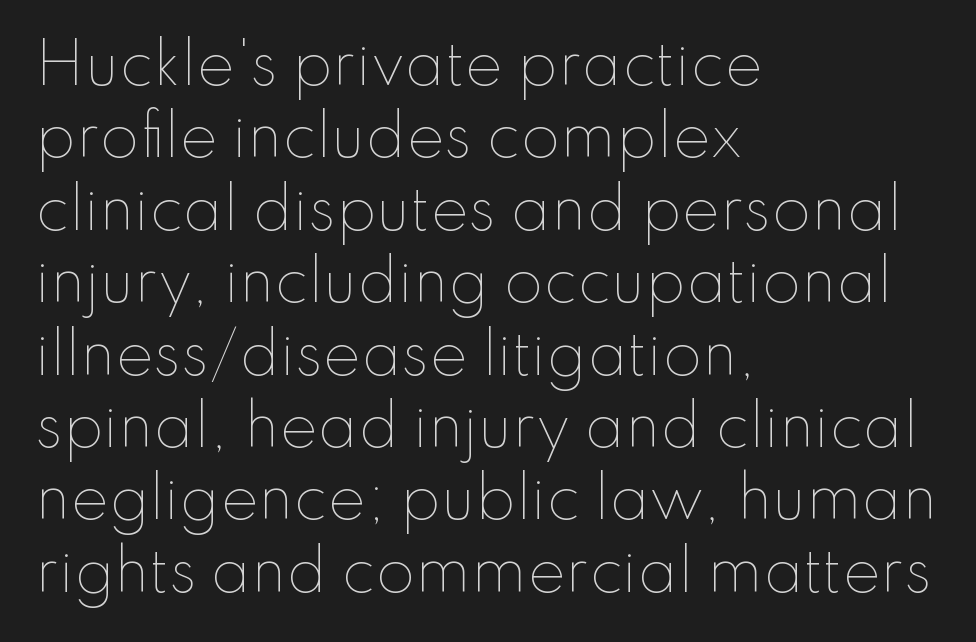
{"italic": "no", "bold": "no", "weight": "thin", "width": "normal", "stroke_contrast": "low", "x_height": "small", "monospaced": "no", "underline": "no", "align": "left", "line_spacing": "normal", "line_spacing_ratio": 1.27, "letter_spacing": "normal", "letter_spacing_em": 0.0, "glyph_px": 57}
